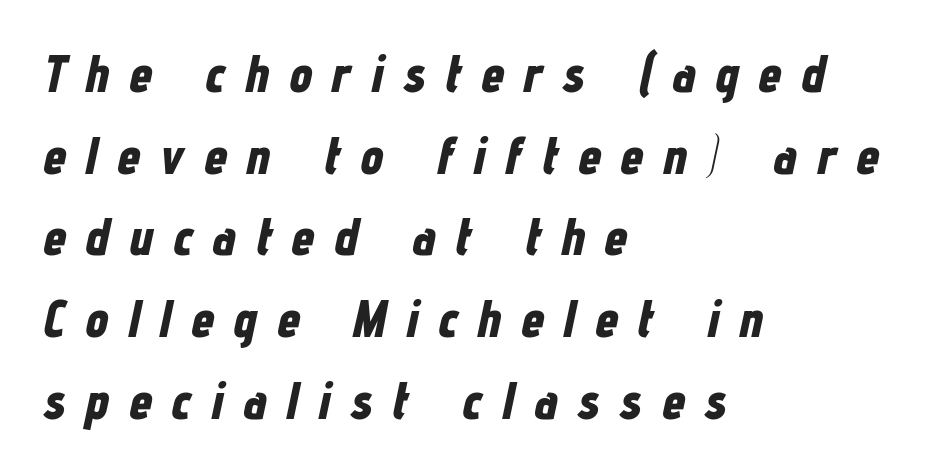
{"italic": "yes", "lean": "right", "slant_degrees": 12, "bold": "yes", "weight": "bold", "width": "condensed", "stroke_contrast": "low", "x_height": "medium", "monospaced": "no", "underline": "no", "align": "left", "line_spacing": "normal", "line_spacing_ratio": 1.57, "letter_spacing": "wide", "letter_spacing_em": 0.38, "glyph_px": 52}
